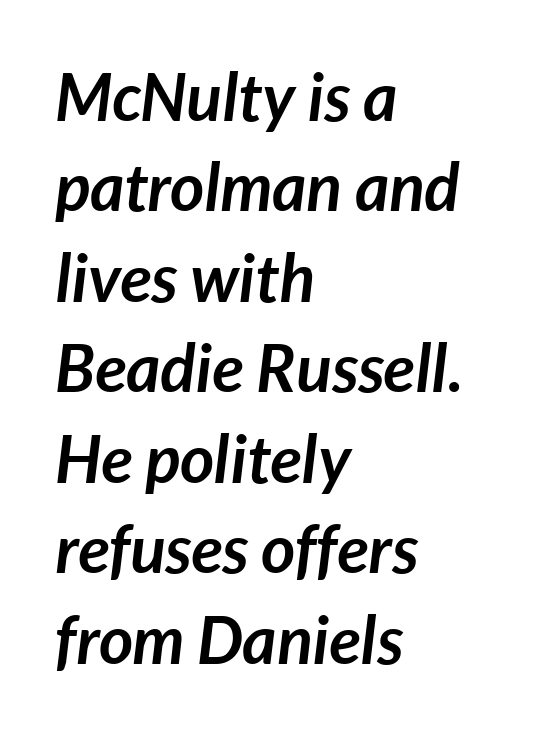
Q: Is the text bold? A: Yes.
Q: Is the text italic (slanted)? A: Yes, it leans right by about 7 degrees.
Q: Is the text underlined? A: No.
Q: How is the paragraph aligned? A: Left-aligned.
Q: Is the spacing between letters normal or unusually wide? A: Normal.
Q: Is the spacing between lines tight, normal or loose? A: Normal.
Q: Width (condensed, normal, or wide)? A: Normal.
Q: Stroke contrast? A: Low.
Q: x-height? A: Medium.
Q: Monospaced? A: No.
